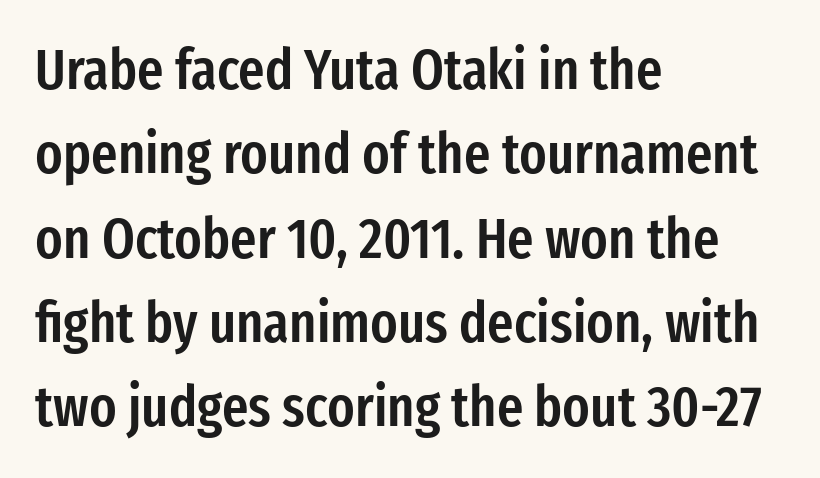
Q: Is the text bold? A: Semi-bold.
Q: Is the text italic (slanted)? A: No, it is upright.
Q: Is the typeface a serif or a sans-serif typeface? A: Sans-serif.
Q: Is the text underlined? A: No.
Q: How is the paragraph aligned? A: Left-aligned.
Q: Is the spacing between letters normal or unusually wide? A: Normal.
Q: Is the spacing between lines tight, normal or loose? A: Normal.
Q: Width (condensed, normal, or wide)? A: Condensed.
Q: Stroke contrast? A: Low.
Q: x-height? A: Medium.
Q: Monospaced? A: No.
